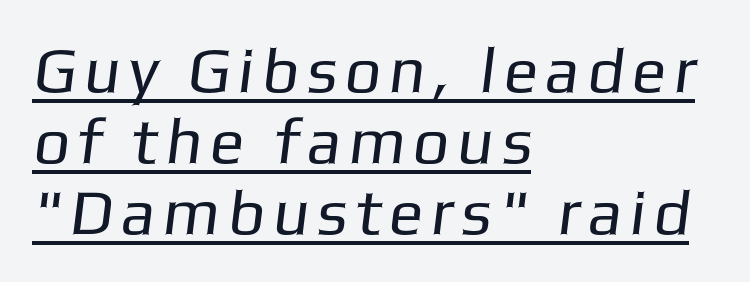
Reading down the column, the eye jumps only a short way to each next line. The strokes are not fattened; the text isn't bold. This rendering employs a face without finishing strokes, i.e., a sans-serif. Line beginnings align vertically; line endings do not. The rendering uses natural spacing where letterforms have individual widths. Does a line run under the words? Yes, clearly.
